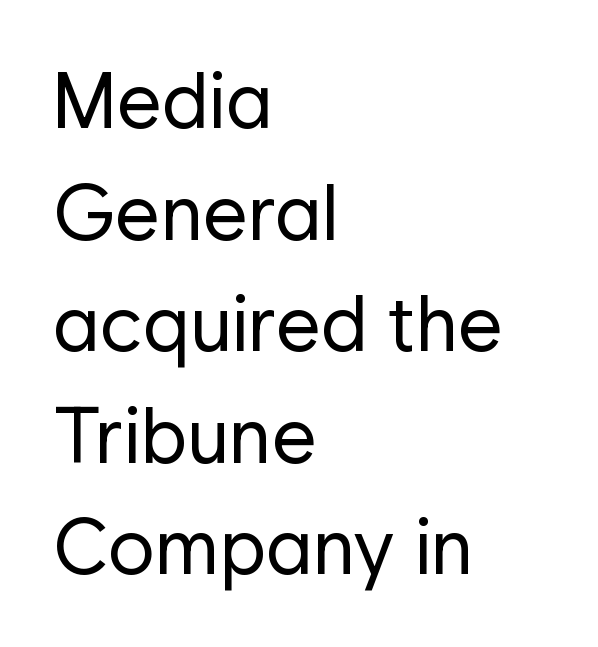
Q: Is the text bold? A: No.
Q: Is the text italic (slanted)? A: No, it is upright.
Q: Is the typeface a serif or a sans-serif typeface? A: Sans-serif.
Q: Is the text underlined? A: No.
Q: How is the paragraph aligned? A: Left-aligned.
Q: Is the spacing between letters normal or unusually wide? A: Normal.
Q: Is the spacing between lines tight, normal or loose? A: Normal.
Q: Width (condensed, normal, or wide)? A: Normal.
Q: Stroke contrast? A: Low.
Q: x-height? A: Medium.
Q: Monospaced? A: No.
